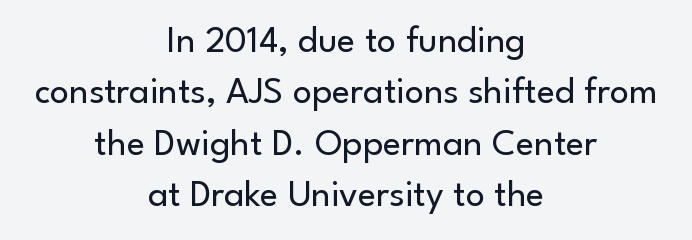
There is no visible air inserted between adjacent glyphs. The leading is moderate, giving the passage an even texture. Vertical stems look standard width or narrower in stroke. Upright lettering throughout.
